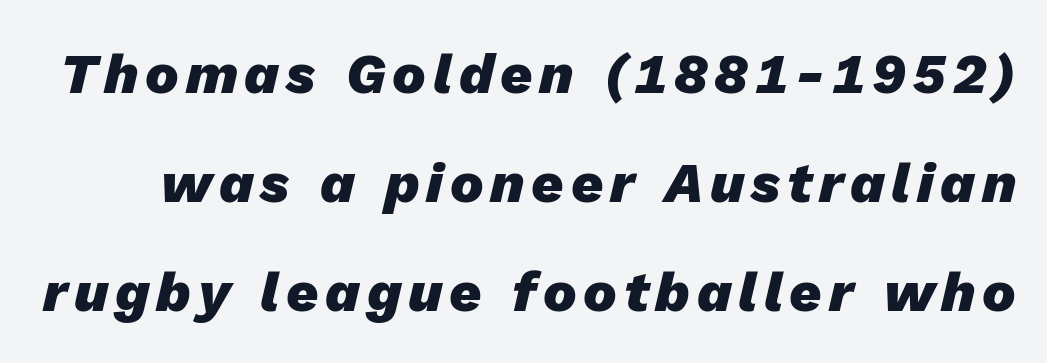
The image shows 56 px heavy type, italic (leaning right); set loose line spacing (1.95x), not underlined; low stroke contrast and a medium x-height.
